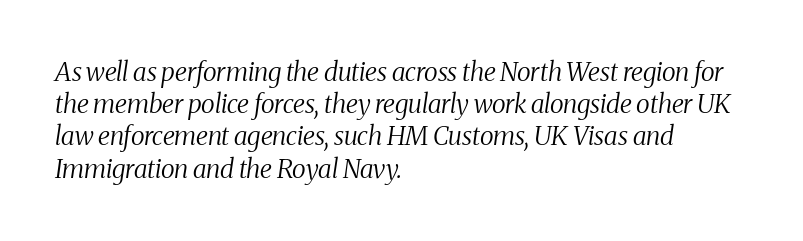
The image shows 26 px text type, italic (leaning right); set left-aligned, line spacing 1.24x, normal letter spacing, not underlined.
